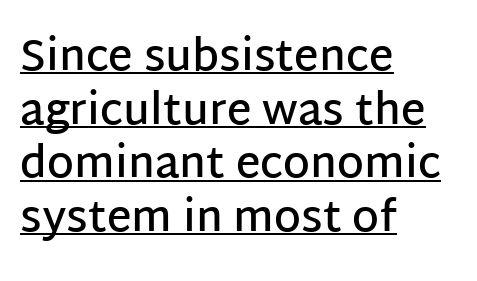
Q: Is the text bold? A: Semi-bold.
Q: Is the text italic (slanted)? A: No, it is upright.
Q: Is the typeface a serif or a sans-serif typeface? A: Sans-serif.
Q: Is the text underlined? A: Yes.
Q: How is the paragraph aligned? A: Left-aligned.
Q: Is the spacing between letters normal or unusually wide? A: Normal.
Q: Is the spacing between lines tight, normal or loose? A: Normal.
Q: Width (condensed, normal, or wide)? A: Normal.
Q: Stroke contrast? A: Low.
Q: x-height? A: Large.
Q: Monospaced? A: No.
